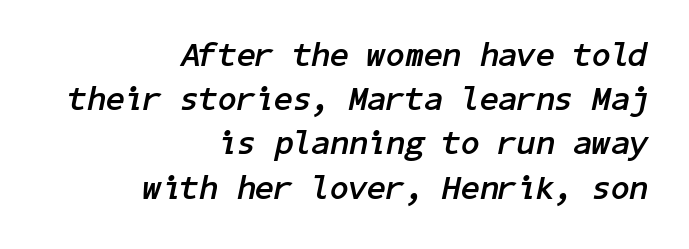
The image shows 34 px semibold type, italic (leaning right); set right-aligned, normal line spacing (1.3x), normal letter spacing, not underlined; low stroke contrast and a medium x-height.
